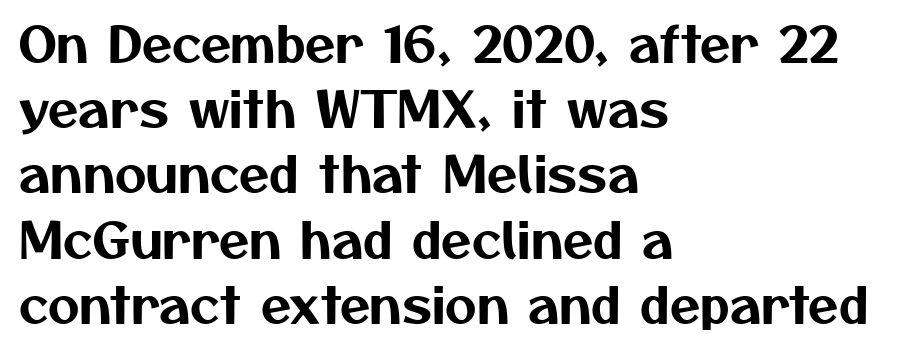
Varying glyph widths throughout — classic text-font behaviour. The rendering keeps characters at their native spacing. A clean baseline with only descenders dipping below it. Regular leading. Examine the stroke ends and you'll find no serifs. These lines are set flush left with a ragged right edge.
